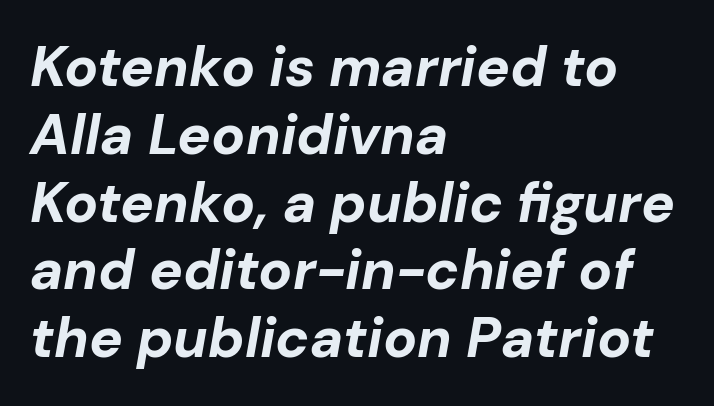
The image shows 56 px bold type, italic (leaning right); set left-aligned, line spacing 1.21x, normal letter spacing, not underlined; low stroke contrast and a medium x-height.
